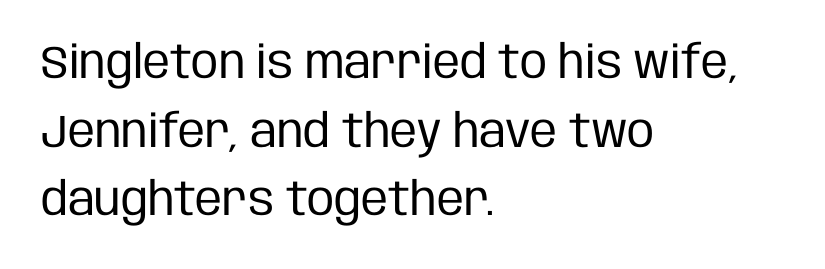
The image shows 46 px regular-weight, condensed sans-serif type, upright; set left-aligned, normal line spacing (1.49x), normal letter spacing, not underlined; low stroke contrast and a large x-height.
